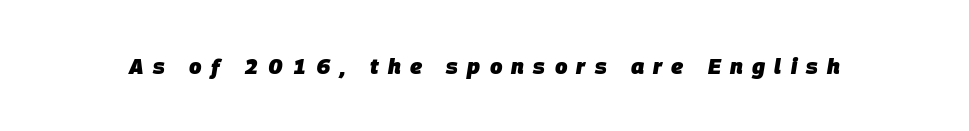
Q: Is the text bold? A: Yes.
Q: Is the text italic (slanted)? A: Yes, it leans right by about 9 degrees.
Q: Is the text underlined? A: No.
Q: Is the spacing between letters normal or unusually wide? A: Unusually wide.
